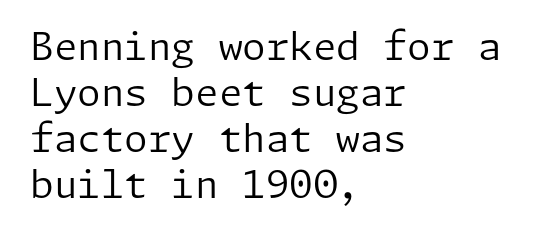
The face used here is rendered with its standard letterfit. Horizontal alignment here is leftward, the default for most running prose. The font sits on the lighter half of the weight spectrum, regular included. Ascenders rise straight up at ninety degrees. Check the space under the baseline: it is left empty. Does the type have serifs? No, each stem ends abruptly.
